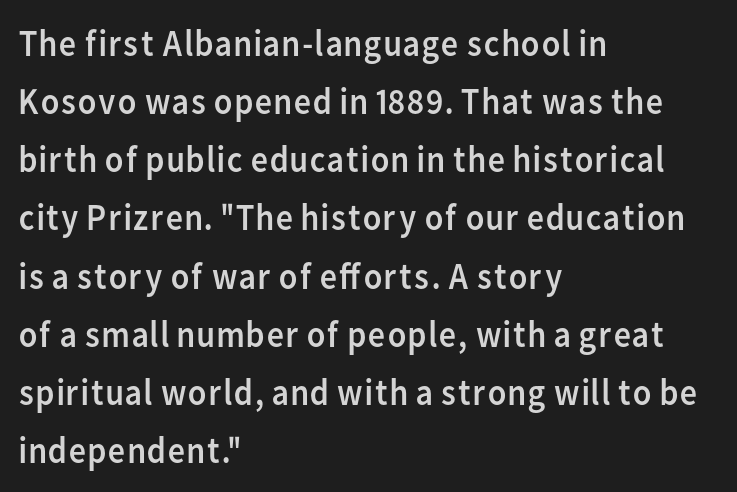
The image shows 38 px regular-weight sans-serif type, upright; set left-aligned, normal line spacing (1.53x), normal letter spacing, not underlined; low stroke contrast and a medium x-height.
